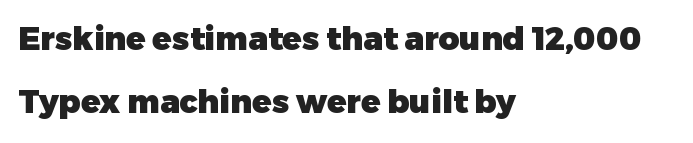
Q: Is the text bold? A: Yes.
Q: Is the text italic (slanted)? A: No, it is upright.
Q: Is the typeface a serif or a sans-serif typeface? A: Sans-serif.
Q: Is the text underlined? A: No.
Q: How is the paragraph aligned? A: Left-aligned.
Q: Is the spacing between letters normal or unusually wide? A: Normal.
Q: Is the spacing between lines tight, normal or loose? A: Loose.
Q: Width (condensed, normal, or wide)? A: Normal.
Q: Stroke contrast? A: Low.
Q: x-height? A: Medium.
Q: Monospaced? A: No.
